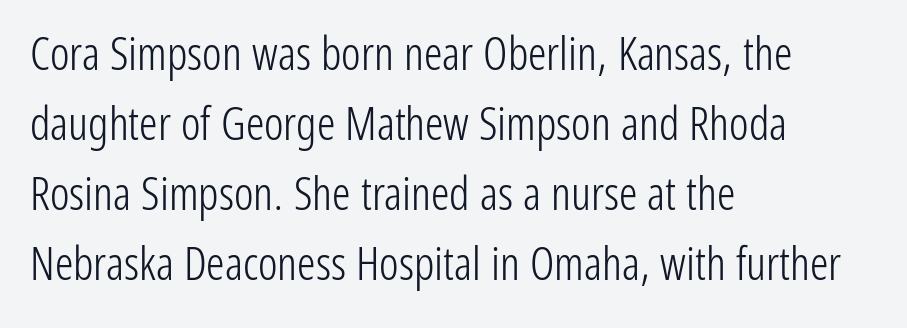
{"serif": "no", "italic": "no", "bold": "no", "weight": "light", "width": "condensed", "stroke_contrast": "low", "x_height": "medium", "monospaced": "no", "underline": "no", "align": "left", "line_spacing": "normal", "line_spacing_ratio": 1.52, "letter_spacing": "normal", "letter_spacing_em": 0.0, "glyph_px": 46}
